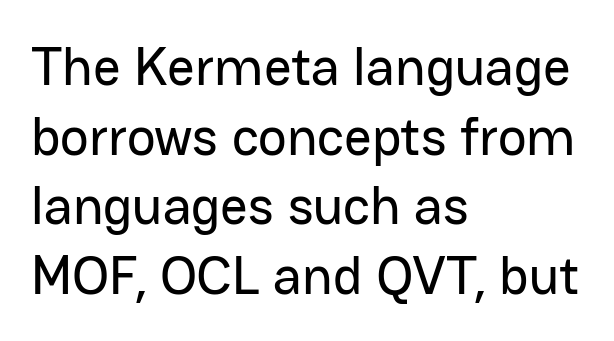
Q: Is the text italic (slanted)? A: No, it is upright.
Q: Is the typeface a serif or a sans-serif typeface? A: Sans-serif.
Q: Is the text underlined? A: No.
Q: How is the paragraph aligned? A: Left-aligned.
Q: Is the spacing between letters normal or unusually wide? A: Normal.
Q: Is the spacing between lines tight, normal or loose? A: Normal.
Q: Width (condensed, normal, or wide)? A: Normal.
Q: Stroke contrast? A: Low.
Q: x-height? A: Medium.
Q: Monospaced? A: No.
